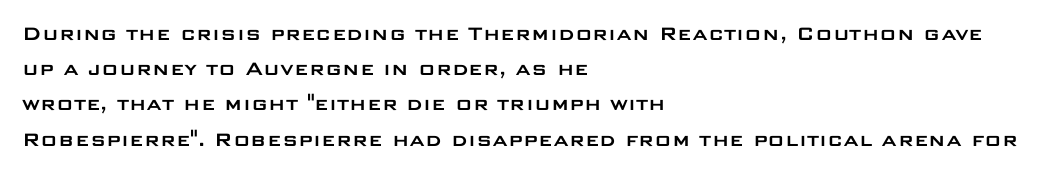
Q: Is the text italic (slanted)? A: No, it is upright.
Q: Is the text underlined? A: No.
Q: How is the paragraph aligned? A: Left-aligned.
Q: Is the spacing between letters normal or unusually wide? A: Normal.
Q: Is the spacing between lines tight, normal or loose? A: Normal.
